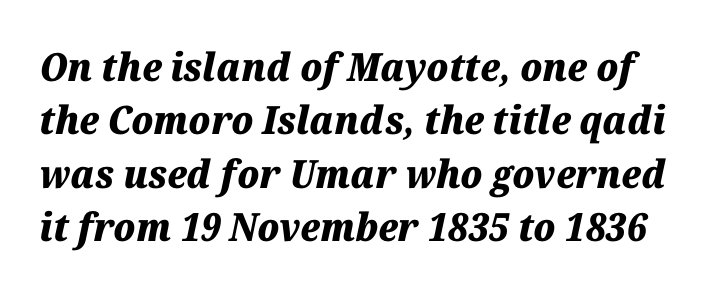
The image shows 39 px heavy type, italic (leaning right); set normal line spacing (1.37x), normal letter spacing, not underlined; medium stroke contrast and a medium x-height.
